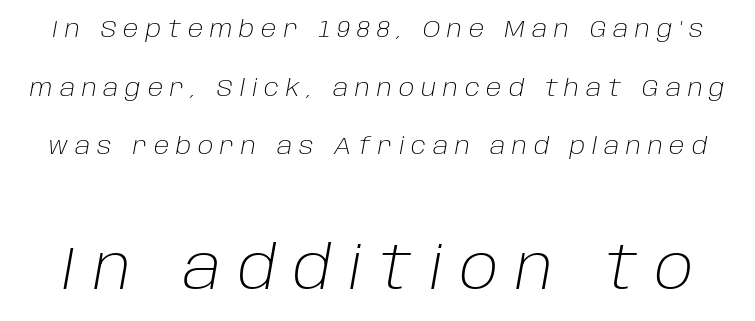
Looking at the ascenders, they clearly lean. The string is rendered with underlining switched off. Loose tracking; the words dissolve into strings of separated letters. The passage shown is typed in a proportional face where columns would drift. These lines stand farther apart than default settings would place them.
